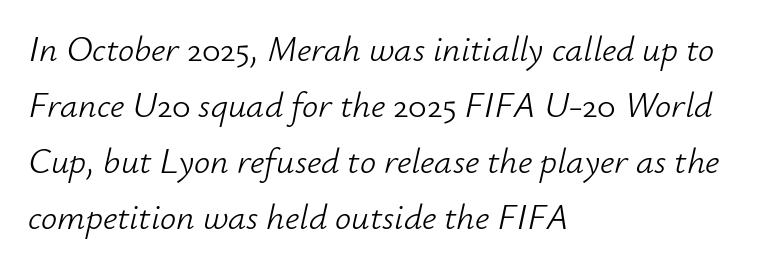
Q: Is the text bold? A: No.
Q: Is the text italic (slanted)? A: Yes, it leans right by about 12 degrees.
Q: Is the text underlined? A: No.
Q: How is the paragraph aligned? A: Left-aligned.
Q: Is the spacing between letters normal or unusually wide? A: Normal.
Q: Is the spacing between lines tight, normal or loose? A: Normal.
Q: Width (condensed, normal, or wide)? A: Normal.
Q: Stroke contrast? A: Low.
Q: x-height? A: Small.
Q: Monospaced? A: No.
